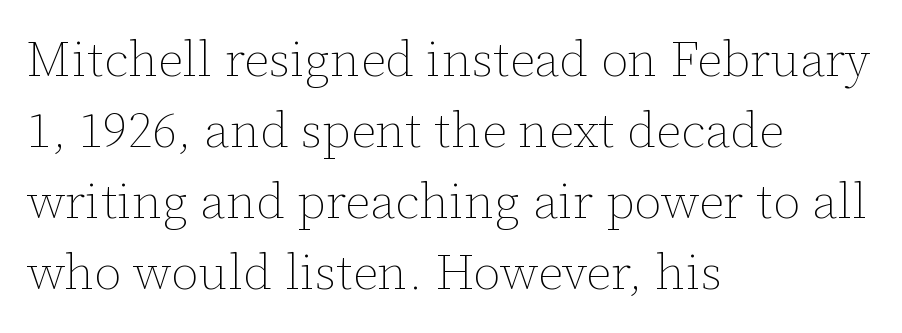
The ragged edge is on the right, which tells us the setting is flush left. Quick note: not italic, upright. Do the characters align in a grid? No, the font is proportional. Does the leading feel generous? No, just average. Only glyphs here, with clear space below each row.
